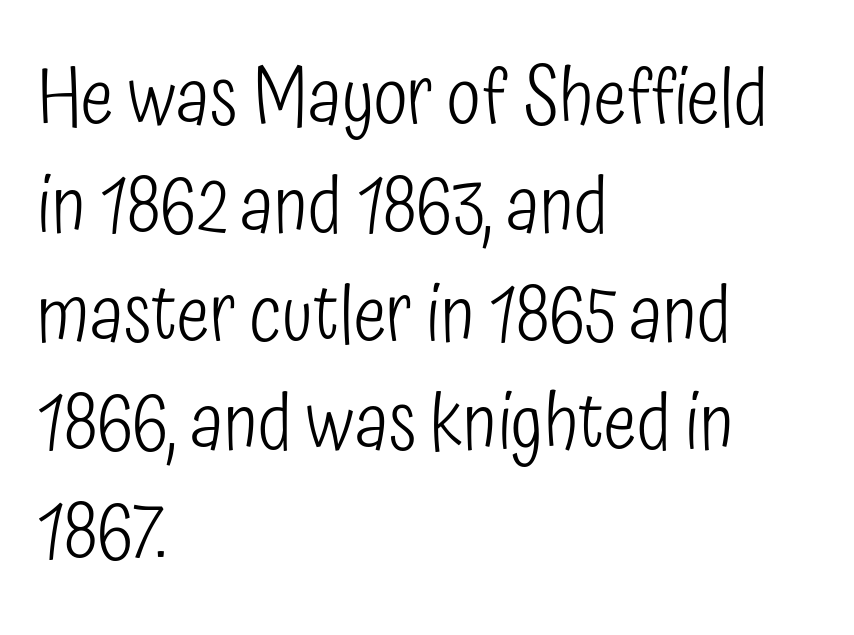
The image shows 78 px light, condensed sans-serif type, upright; set left-aligned, normal line spacing (1.39x), normal letter spacing, not underlined; low stroke contrast and a medium x-height.
